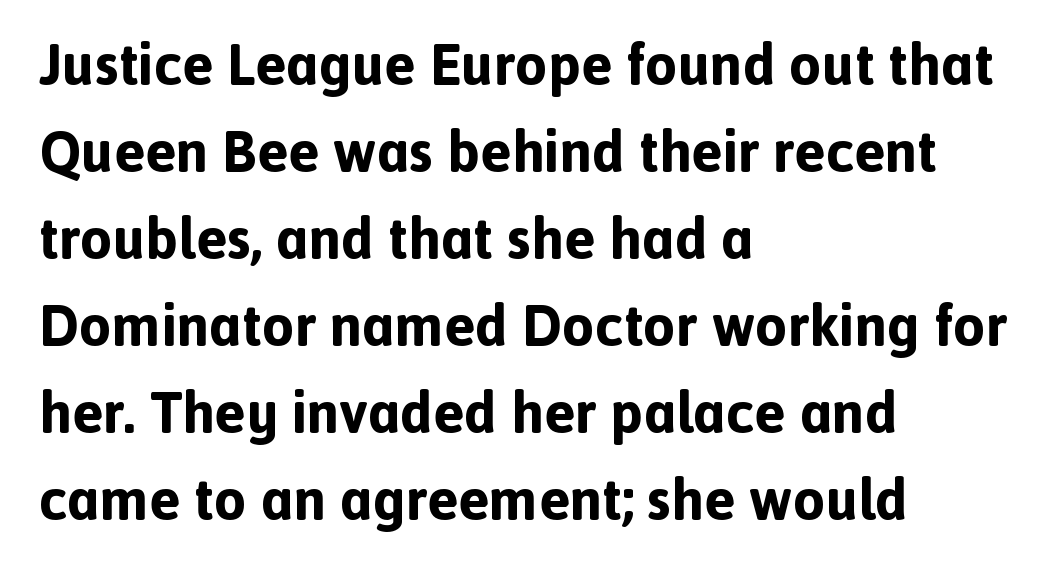
{"serif": "no", "italic": "no", "bold": "yes", "weight": "bold", "width": "normal", "x_height": "medium", "monospaced": "no", "underline": "no", "align": "left", "line_spacing": "normal", "line_spacing_ratio": 1.5, "letter_spacing": "normal", "letter_spacing_em": 0.0, "glyph_px": 58}
